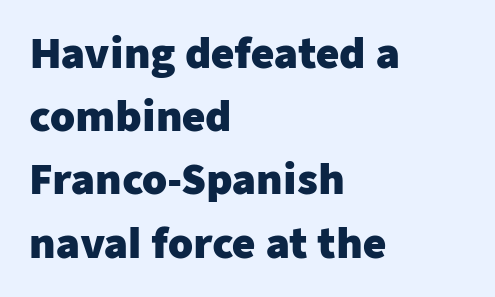
Q: Is the text bold? A: Yes.
Q: Is the text italic (slanted)? A: No, it is upright.
Q: Is the typeface a serif or a sans-serif typeface? A: Sans-serif.
Q: Is the text underlined? A: No.
Q: How is the paragraph aligned? A: Left-aligned.
Q: Is the spacing between letters normal or unusually wide? A: Normal.
Q: Is the spacing between lines tight, normal or loose? A: Normal.
Q: Width (condensed, normal, or wide)? A: Normal.
Q: Stroke contrast? A: Low.
Q: x-height? A: Medium.
Q: Monospaced? A: No.
